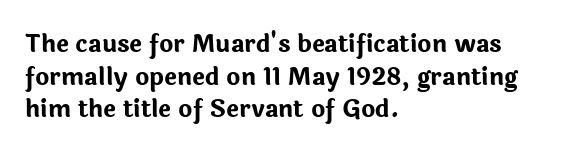
The image shows 24 px bold type, upright; set left-aligned, normal line spacing (1.36x), normal letter spacing, not underlined.
